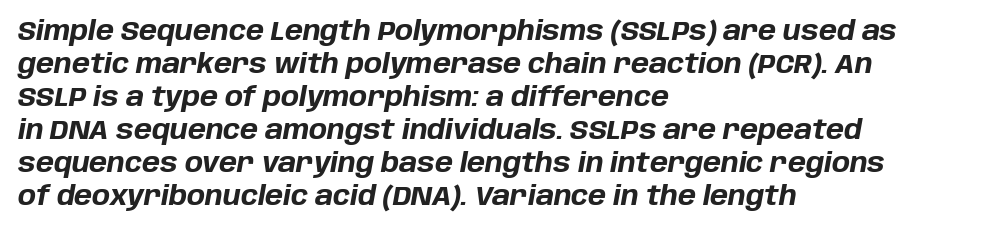
The image shows 27 px bold type, italic (leaning right); set left-aligned, line spacing 1.22x, normal letter spacing, not underlined.
